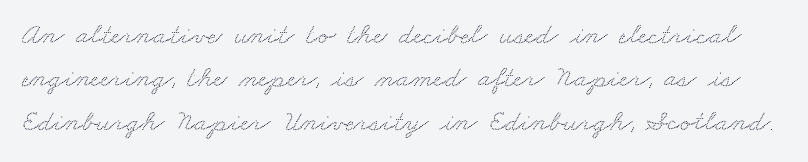
The letters advance in unequal steps, a hallmark of proportional type. No extra tracking has been applied to these lines. Typographically, this falls in the serif category. In terms of leading, this rendering sits right in the middle. Type without underlining.
